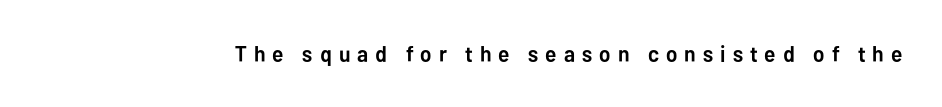
This sample uses an upright cut, with every glyph sitting square on the baseline. In terms of letterspacing, this is a distinctly airy, spread setting. The glyphs are unaccompanied by any horizontal stroke below them. A dark, heavy texture on the line: the type is bold.
